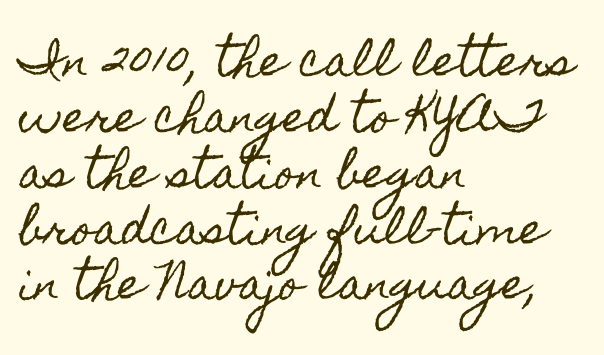
The image shows 42 px condensed type; set left-aligned, normal line spacing (1.33x), normal letter spacing, not underlined; a small x-height.
